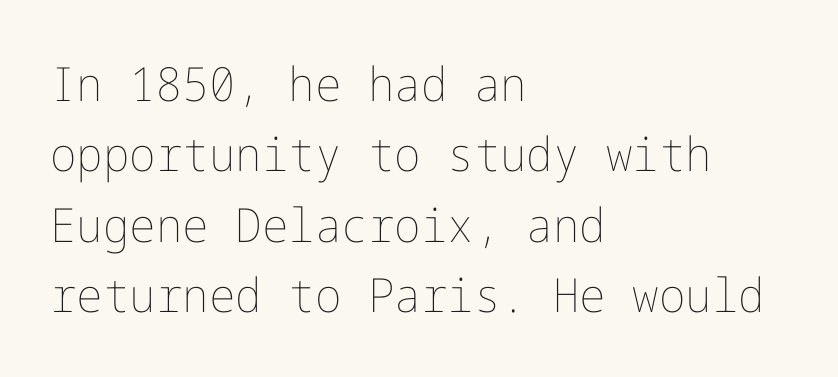
{"italic": "no", "bold": "no", "weight": "thin", "width": "normal", "stroke_contrast": "low", "x_height": "medium", "underline": "no", "align": "left", "line_spacing": "normal", "line_spacing_ratio": 1.5, "letter_spacing": "normal", "letter_spacing_em": 0.0, "glyph_px": 47}
